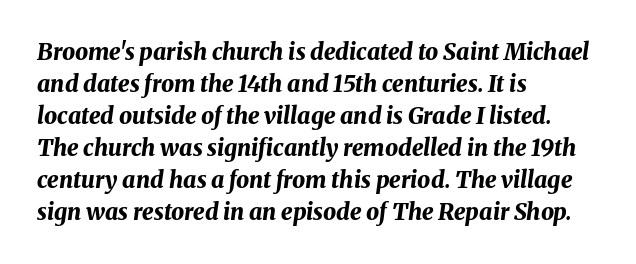
The image shows 23 px bold type, italic (leaning right); set left-aligned, normal line spacing (1.39x), normal letter spacing, not underlined.
